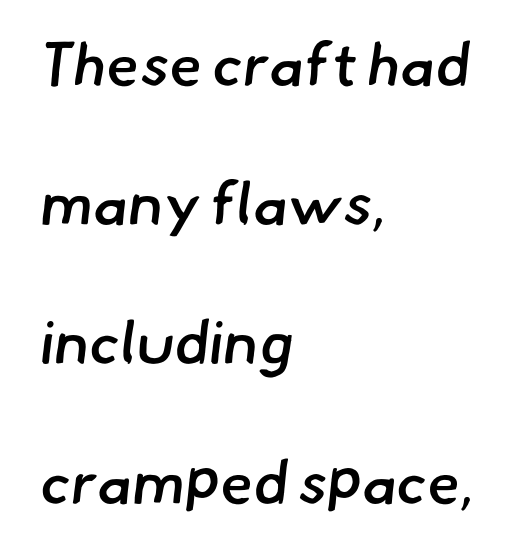
Q: Is the text bold? A: Semi-bold.
Q: Is the typeface a serif or a sans-serif typeface? A: Sans-serif.
Q: Is the text underlined? A: No.
Q: How is the paragraph aligned? A: Left-aligned.
Q: Is the spacing between letters normal or unusually wide? A: Normal.
Q: Is the spacing between lines tight, normal or loose? A: Loose.
Q: Width (condensed, normal, or wide)? A: Normal.
Q: Stroke contrast? A: Low.
Q: x-height? A: Small.
Q: Monospaced? A: No.
